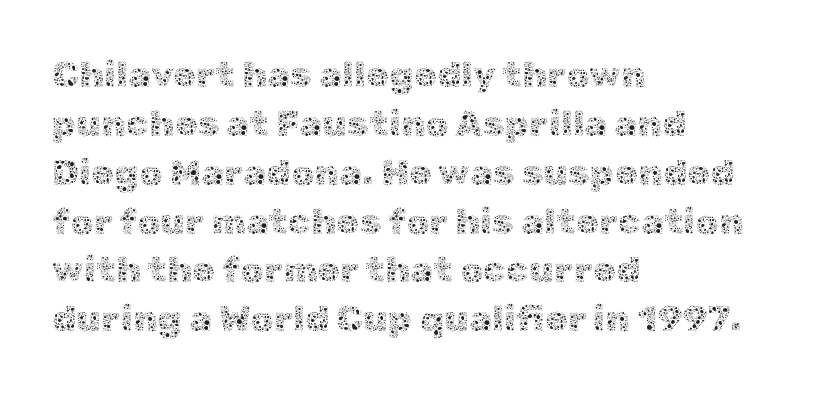
Think standard paragraph weight, or any step lighter than that. Designer's note — italics off, roman on. Each word holds together tightly as a unit, with standard inter-letter gaps. Do the characters align in a grid? No, the font is proportional. A typesetter would call this leading conventional body-copy spacing.
